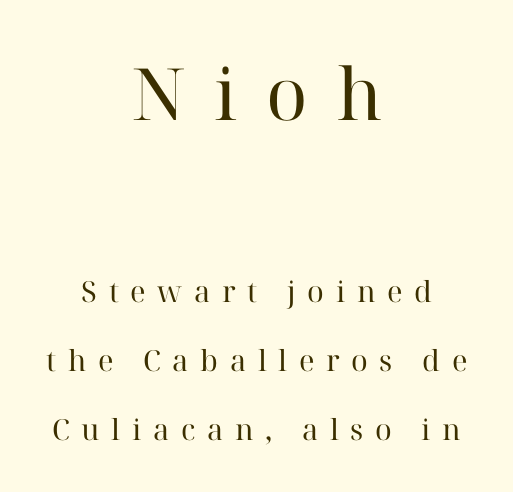
Q: Is the text bold? A: No.
Q: Is the text italic (slanted)? A: No, it is upright.
Q: Is the typeface a serif or a sans-serif typeface? A: Serif.
Q: Is the text underlined? A: No.
Q: How is the paragraph aligned? A: Centered.
Q: Is the spacing between letters normal or unusually wide? A: Unusually wide.
Q: Is the spacing between lines tight, normal or loose? A: Loose.
Q: Which block of text is set in a larger size, the first (top) or the second (bottom)? A: The first (top) one.
Q: Width (condensed, normal, or wide)? A: Normal.
Q: Stroke contrast? A: High.
Q: x-height? A: Medium.
Q: Monospaced? A: No.
